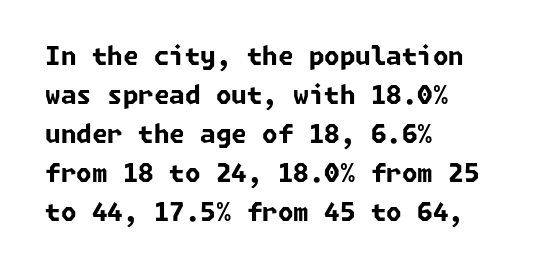
{"bold": "yes", "underline": "no", "align": "left", "line_spacing": "normal", "line_spacing_ratio": 1.56, "letter_spacing": "normal", "letter_spacing_em": 0.0, "glyph_px": 25}
